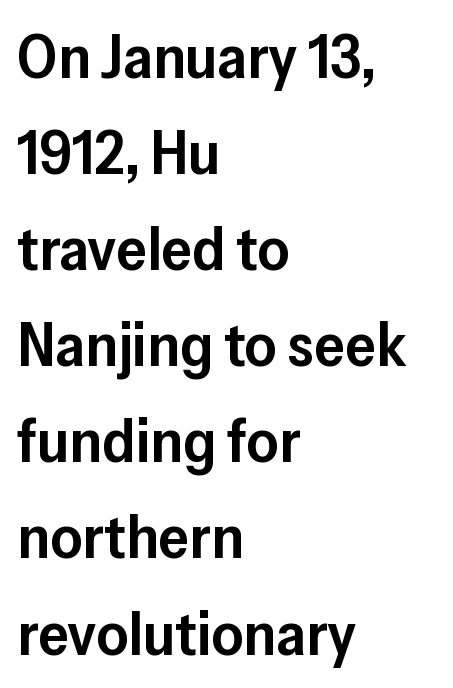
The typesetter chose a ragged-right arrangement here. Regarding leading, the lines here are spaced in the standard way. Vertical strokes here are truly vertical. Set as a demibold, roughly 600 on the weight scale. No extra tracking has been applied to these lines. Type style note: lacks serifs.
